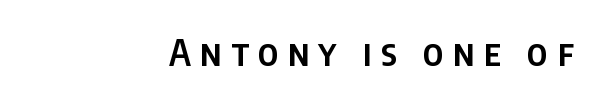
Q: Is the text bold? A: Semi-bold.
Q: Is the text italic (slanted)? A: No, it is upright.
Q: Is the typeface a serif or a sans-serif typeface? A: Sans-serif.
Q: Is the text underlined? A: No.
Q: How is the paragraph aligned? A: Right-aligned.
Q: Is the spacing between letters normal or unusually wide? A: Unusually wide.
Q: Width (condensed, normal, or wide)? A: Condensed.
Q: Stroke contrast? A: Low.
Q: x-height? A: Large.
Q: Monospaced? A: No.
